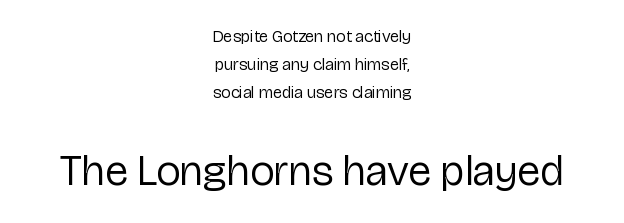
{"serif": "no", "italic": "no", "bold": "no", "weight": "regular", "width": "normal", "stroke_contrast": "low", "x_height": "medium", "monospaced": "no", "underline": "no", "align": "center", "line_spacing": "normal", "line_spacing_ratio": 1.65, "letter_spacing": "normal", "letter_spacing_em": 0.0, "larger_block": "second", "size_ratio": 2.53, "glyph_px": 43}
